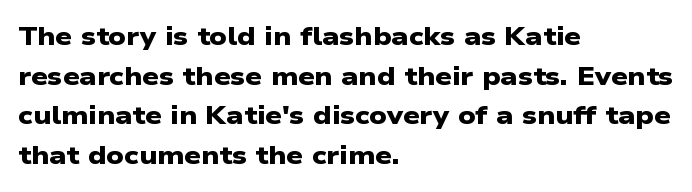
{"bold": "yes", "underline": "no", "align": "left", "line_spacing": "normal", "line_spacing_ratio": 1.52, "letter_spacing": "normal", "letter_spacing_em": 0.0, "glyph_px": 26}
